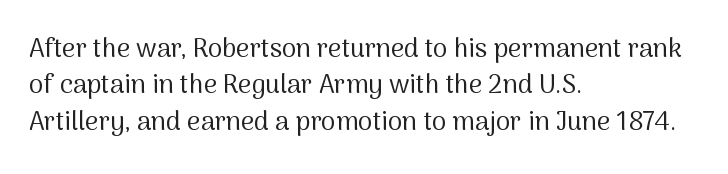
The image shows 26 px text type, upright; set left-aligned, normal line spacing (1.4x), normal letter spacing, not underlined.
